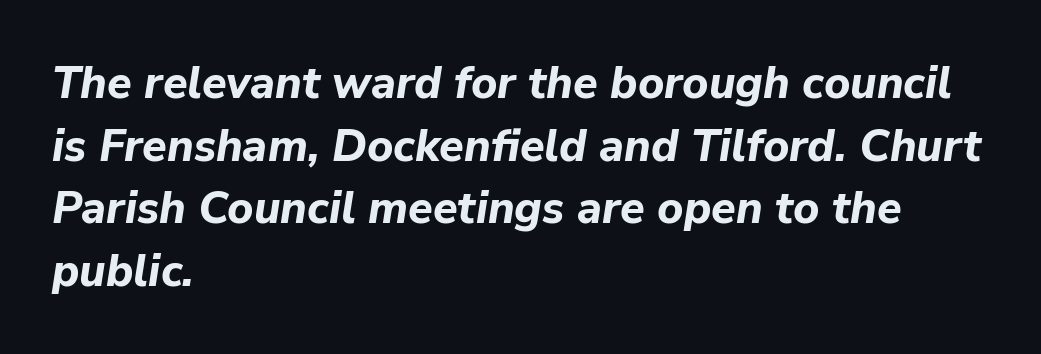
{"italic": "yes", "lean": "right", "slant_degrees": 9, "bold": "yes", "weight": "bold", "width": "normal", "stroke_contrast": "low", "x_height": "medium", "monospaced": "no", "underline": "no", "align": "left", "line_spacing": "normal", "line_spacing_ratio": 1.39, "letter_spacing": "normal", "letter_spacing_em": 0.0, "glyph_px": 45}
